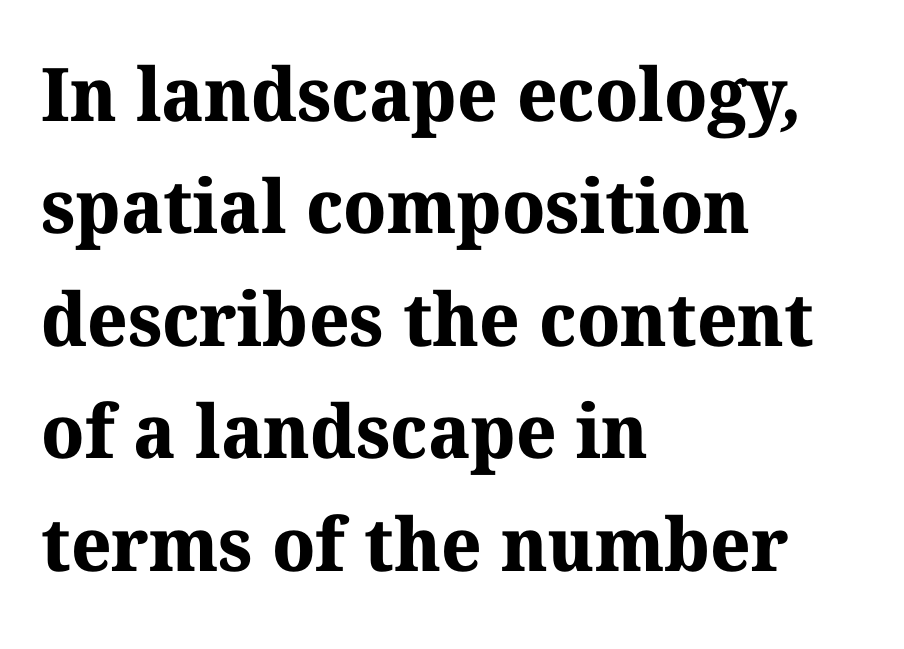
Descenders hang freely into open space. The rendering keeps characters at their native spacing. The typesetting leans heavy: a genuine bold. You could not count columns in this text — the font is proportionally spaced. Type style note: has serifs. Layout note: lines flush left.
